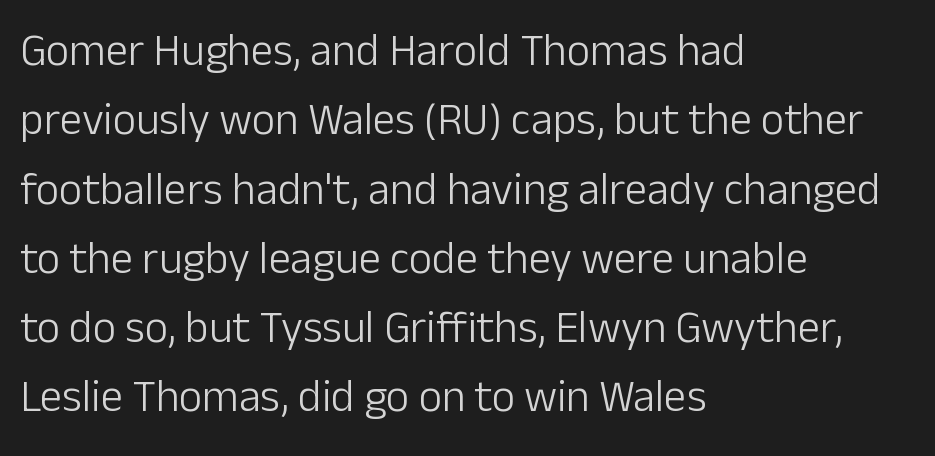
This block has exactly the height ordinary leading produces. Bare-footed words on every line. The font family rendered here belongs to the sans-serif group. This sample uses an upright cut, with every glyph sitting square on the baseline. Do the characters align in a grid? No, the font is proportional. Glyph-to-glyph distance matches everyday printed text.
